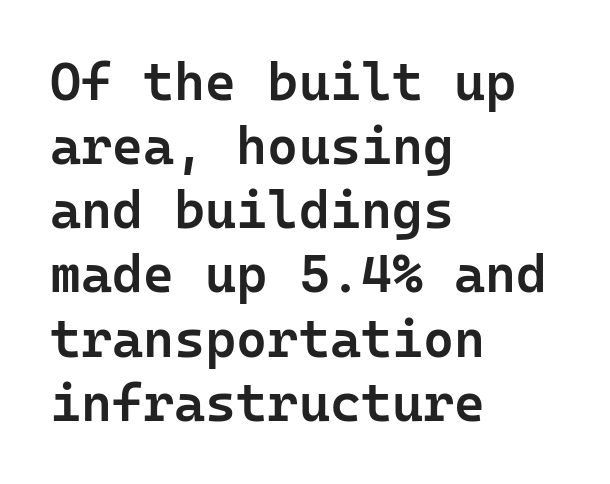
{"serif": "no", "italic": "no", "bold": "semi", "weight": "semibold", "width": "normal", "stroke_contrast": "low", "x_height": "medium", "underline": "no", "align": "left", "line_spacing_ratio": 1.21, "letter_spacing": "normal", "letter_spacing_em": 0.0, "glyph_px": 53}
